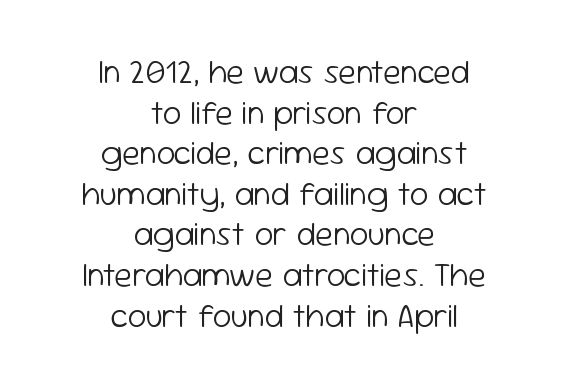
Line starts and ends both wander, symmetrically. The lettering stays uniformly vertical, giving the passage a roman look. No extra ink here — the face is not bold. The glyphs in this specimen are sans serif. Rule under the text: the space is simply empty.
